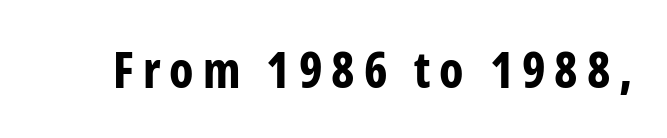
Notice how the stems are strictly vertical — no italics here. No word sits above an underline. Every letter is thick-stroked: bold, no question. Here the designer chose a conventional face with non-uniform glyph widths.
